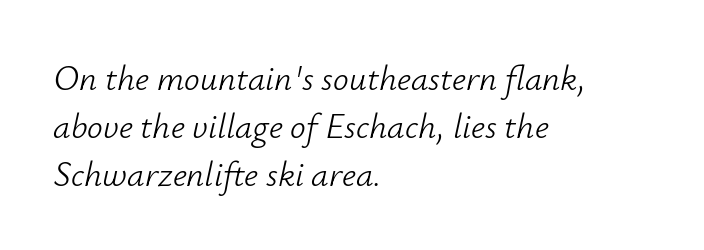
Q: Is the text bold? A: No.
Q: Is the text italic (slanted)? A: Yes, it leans right by about 12 degrees.
Q: Is the text underlined? A: No.
Q: How is the paragraph aligned? A: Left-aligned.
Q: Is the spacing between letters normal or unusually wide? A: Normal.
Q: Is the spacing between lines tight, normal or loose? A: Normal.
Q: Width (condensed, normal, or wide)? A: Normal.
Q: Stroke contrast? A: Low.
Q: x-height? A: Small.
Q: Monospaced? A: No.
